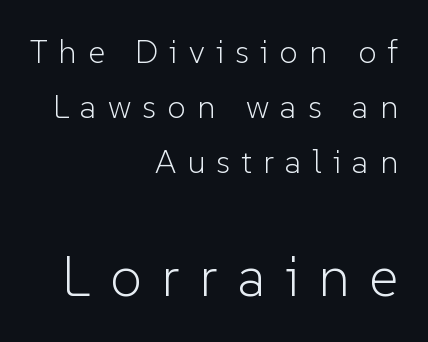
{"serif": "no", "italic": "no", "bold": "no", "weight": "light", "width": "normal", "stroke_contrast": "low", "x_height": "medium", "monospaced": "no", "underline": "no", "align": "right", "line_spacing": "normal", "line_spacing_ratio": 1.66, "letter_spacing": "wide", "letter_spacing_em": 0.34, "larger_block": "second", "size_ratio": 1.73, "glyph_px": 57}
